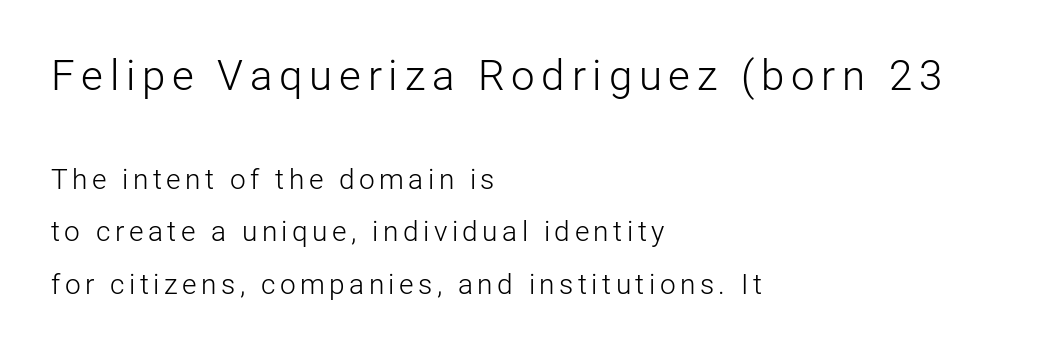
If you squint, the top block still reads clearly — it's the larger of the two. Is the stroke heavy? The answer is a plain regular-or-lighter. The area under the type is left untouched. The face used here is proportionally spaced, like ordinary book or web type.
